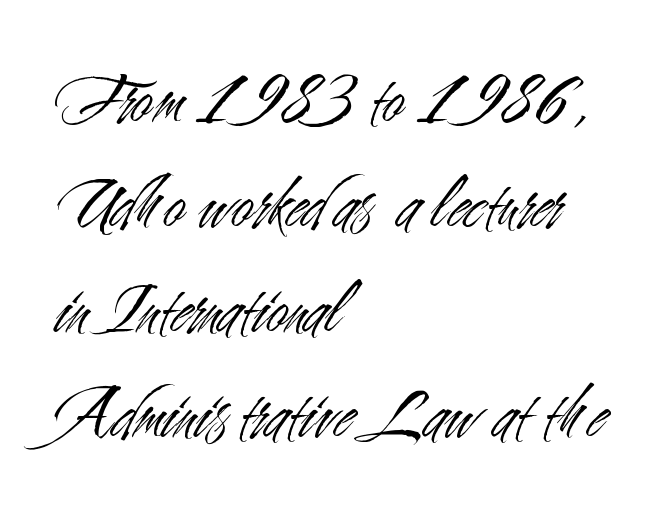
Q: Is the text bold? A: No.
Q: Is the text italic (slanted)? A: Yes.
Q: Is the typeface a serif or a sans-serif typeface? A: Sans-serif.
Q: Is the text underlined? A: No.
Q: How is the paragraph aligned? A: Left-aligned.
Q: Is the spacing between letters normal or unusually wide? A: Normal.
Q: Is the spacing between lines tight, normal or loose? A: Normal.
Q: Width (condensed, normal, or wide)? A: Condensed.
Q: Stroke contrast? A: Medium.
Q: x-height? A: Small.
Q: Monospaced? A: No.
